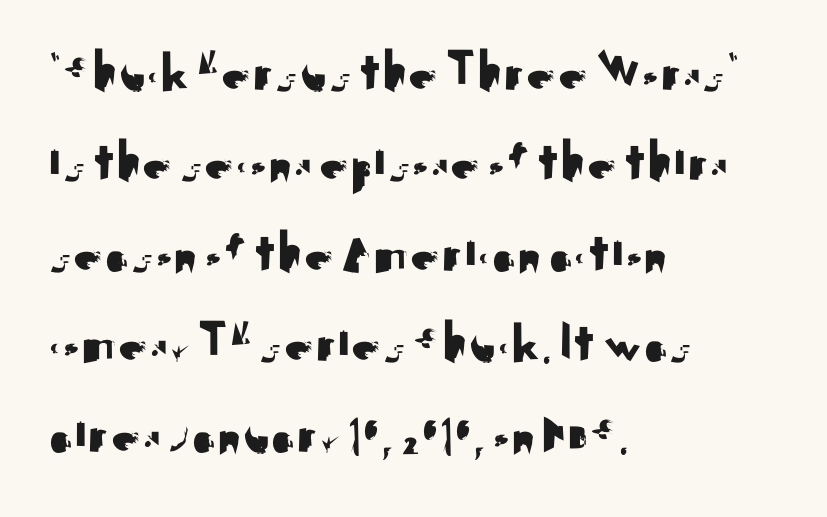
{"serif": "no", "italic": "no", "width": "normal", "stroke_contrast": "medium", "x_height": "small", "monospaced": "no", "underline": "no", "align": "left", "line_spacing": "normal", "line_spacing_ratio": 1.56, "letter_spacing": "normal", "letter_spacing_em": 0.0, "glyph_px": 58}
